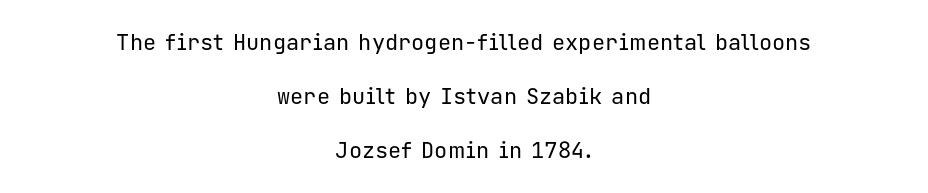
Q: Is the text bold? A: No.
Q: Is the text italic (slanted)? A: No, it is upright.
Q: Is the text underlined? A: No.
Q: How is the paragraph aligned? A: Centered.
Q: Is the spacing between letters normal or unusually wide? A: Normal.
Q: Is the spacing between lines tight, normal or loose? A: Loose.
